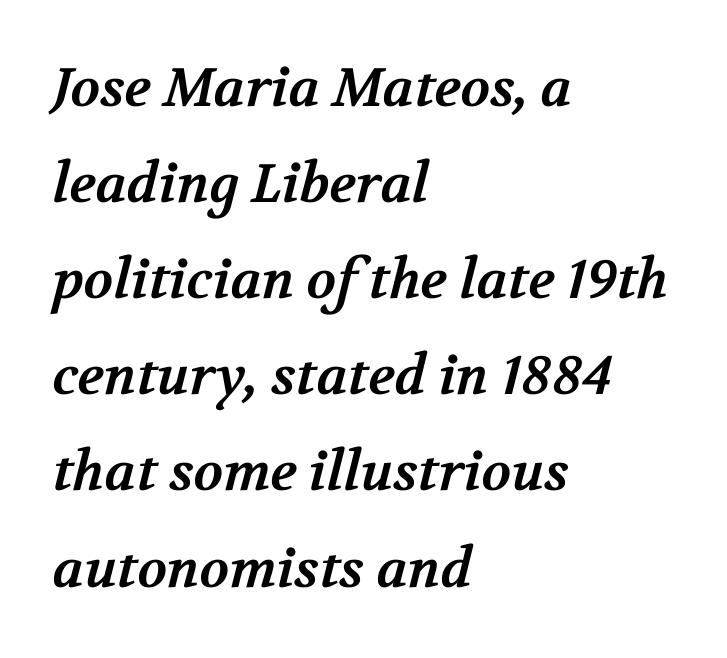
A typesetter would call this proportional, since set widths differ per character. The letters carry serifs — small finishing strokes at the ends of their stems. The gaps between neighbouring characters are ordinary and unremarkable. The string is rendered with underlining switched off.
